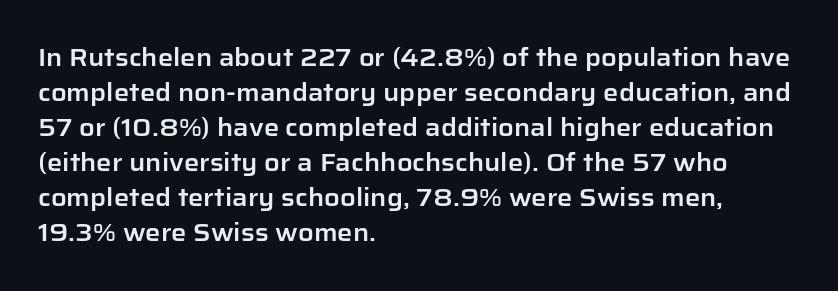
Q: Is the text italic (slanted)? A: No, it is upright.
Q: Is the text underlined? A: No.
Q: How is the paragraph aligned? A: Left-aligned.
Q: Is the spacing between letters normal or unusually wide? A: Normal.
Q: Is the spacing between lines tight, normal or loose? A: Normal.
